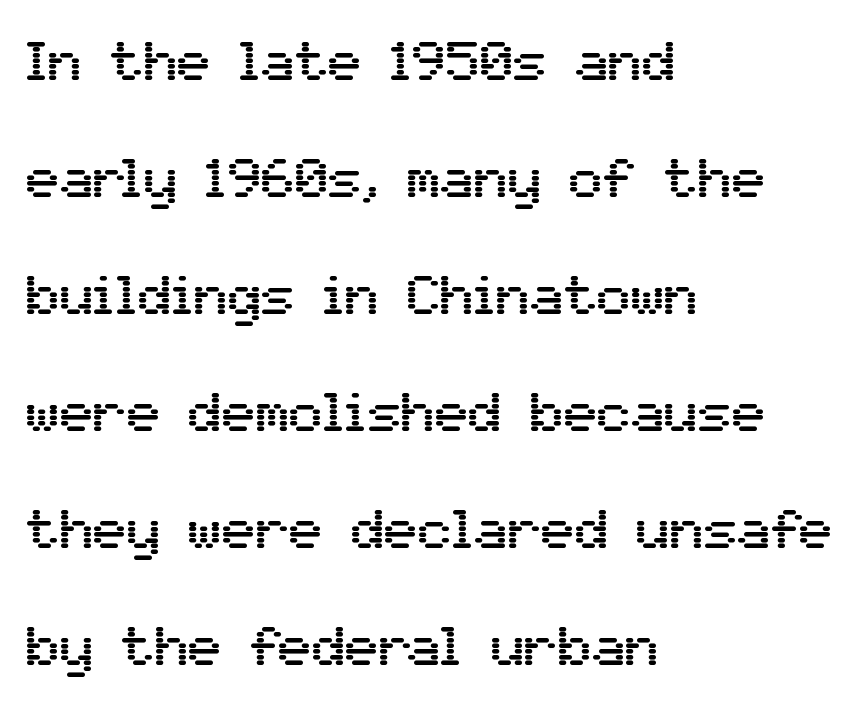
Q: Is the text italic (slanted)? A: No, it is upright.
Q: Is the typeface a serif or a sans-serif typeface? A: Sans-serif.
Q: Is the text underlined? A: No.
Q: How is the paragraph aligned? A: Left-aligned.
Q: Is the spacing between letters normal or unusually wide? A: Normal.
Q: Is the spacing between lines tight, normal or loose? A: Loose.
Q: Width (condensed, normal, or wide)? A: Normal.
Q: Stroke contrast? A: Medium.
Q: x-height? A: Medium.
Q: Monospaced? A: No.
